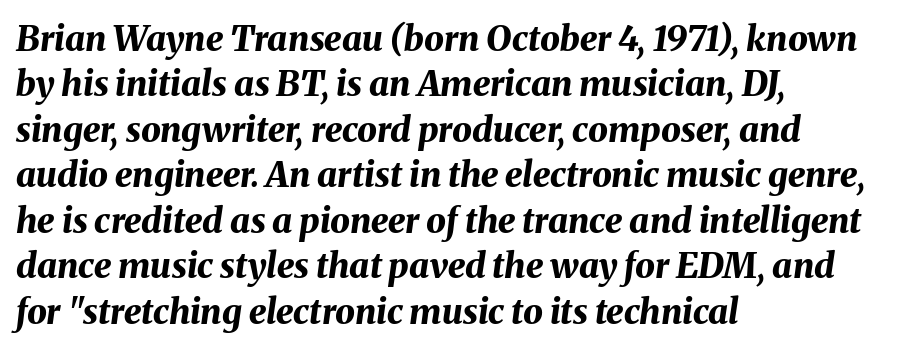
The space directly below the letters is spotless. Summary of weight: heavy, a full bold. You could call the tracking neutral — neither tight nor loose. Interline gaps are of average width in this sample. Horizontally, the lines are justified to the leading edge only.
